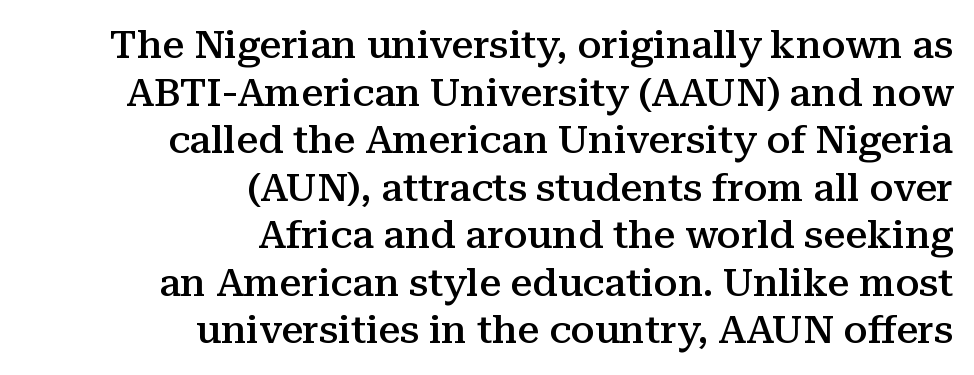
{"serif": "yes", "italic": "no", "bold": "semi", "weight": "semibold", "width": "normal", "stroke_contrast": "medium", "x_height": "medium", "monospaced": "no", "underline": "no", "align": "right", "line_spacing_ratio": 1.22, "letter_spacing": "normal", "letter_spacing_em": 0.0, "glyph_px": 39}
